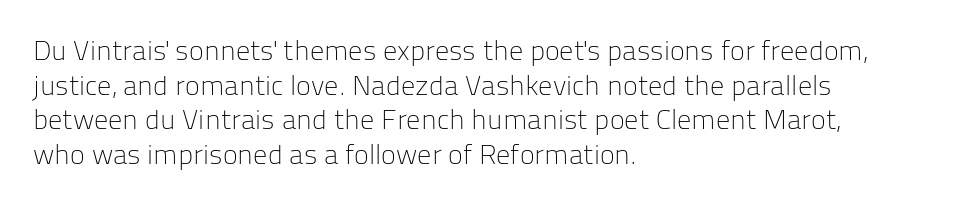
The image shows 28 px light sans-serif type, upright; set left-aligned, line spacing 1.24x, normal letter spacing, not underlined; low stroke contrast and a medium x-height.
